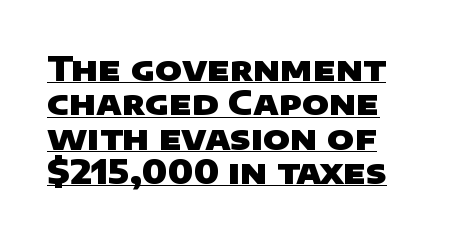
{"serif": "no", "bold": "yes", "weight": "heavy", "width": "wide", "stroke_contrast": "low", "x_height": "large", "monospaced": "no", "underline": "yes", "line_spacing": "tight", "line_spacing_ratio": 1.04, "letter_spacing": "normal", "letter_spacing_em": 0.0, "glyph_px": 33}
